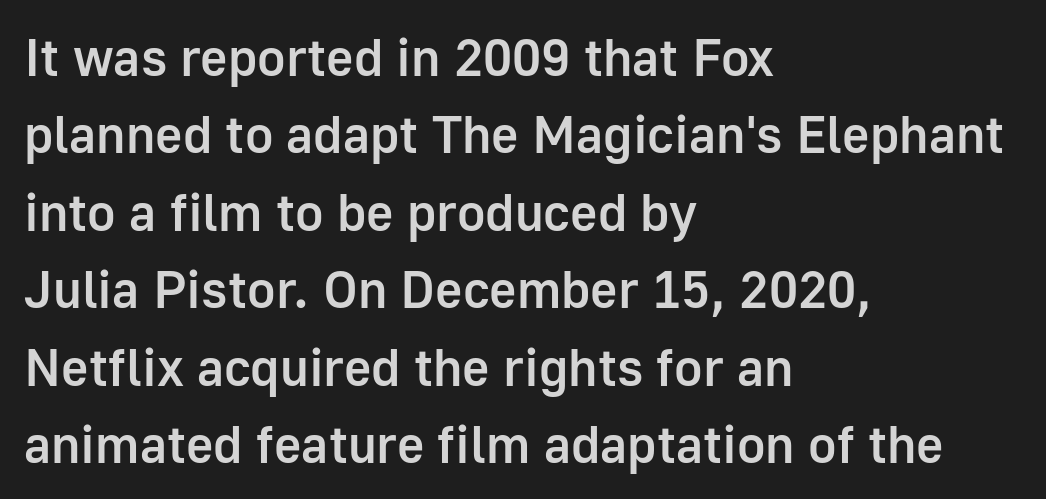
{"serif": "no", "italic": "no", "bold": "semi", "weight": "semibold", "width": "normal", "stroke_contrast": "low", "x_height": "medium", "monospaced": "no", "underline": "no", "align": "left", "line_spacing": "normal", "line_spacing_ratio": 1.46, "letter_spacing": "normal", "letter_spacing_em": 0.0, "glyph_px": 53}
